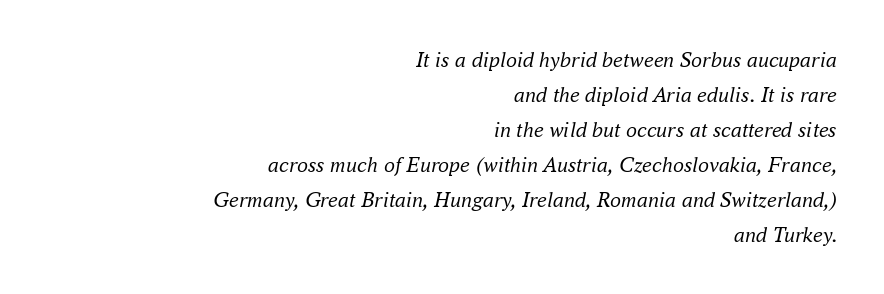
This sample uses plain, unmodified letter spacing. Quick note: underline off. Letters have the restrained weight of plain body copy at most. The ragged edge is on the left, which tells us the setting is flush right. These lines sit exactly where default settings would place them.
